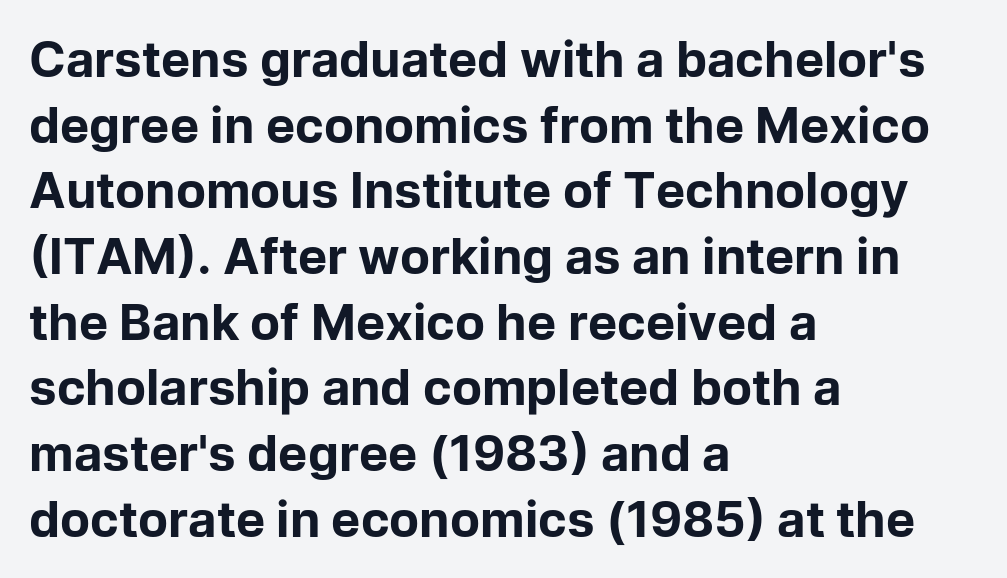
The image shows 49 px bold sans-serif type, upright; set left-aligned, normal line spacing (1.34x), normal letter spacing, not underlined; low stroke contrast and a medium x-height.
